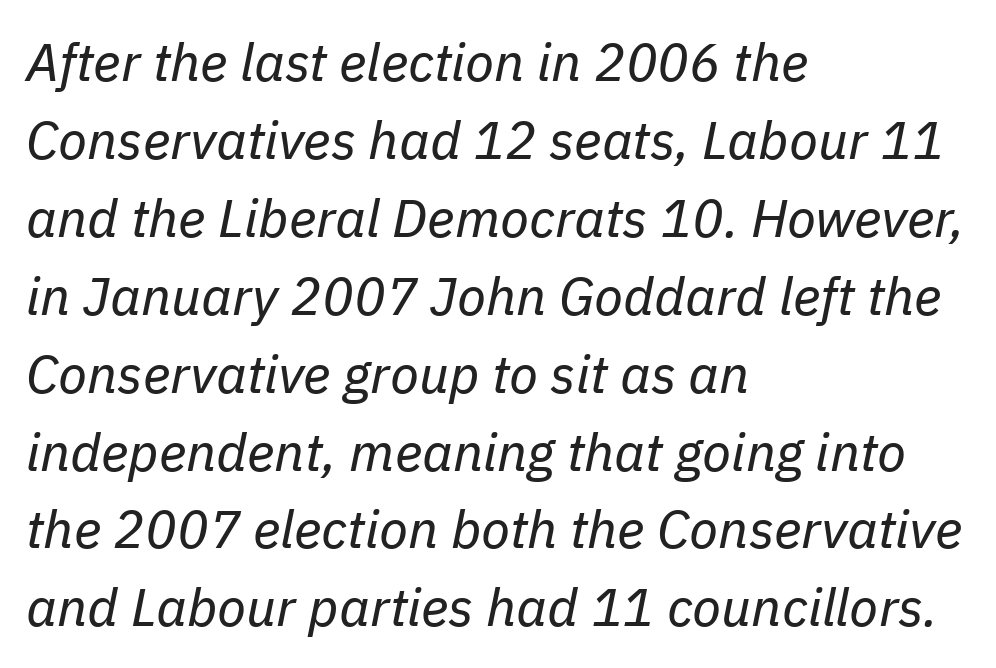
Q: Is the text bold? A: No.
Q: Is the text italic (slanted)? A: Yes, it leans right by about 11 degrees.
Q: Is the text underlined? A: No.
Q: How is the paragraph aligned? A: Left-aligned.
Q: Is the spacing between letters normal or unusually wide? A: Normal.
Q: Is the spacing between lines tight, normal or loose? A: Normal.
Q: Width (condensed, normal, or wide)? A: Normal.
Q: Stroke contrast? A: Low.
Q: x-height? A: Medium.
Q: Monospaced? A: No.
